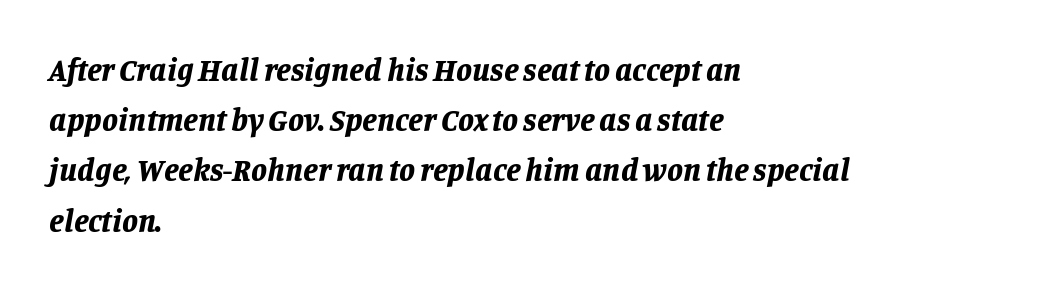
Is the block centered? No — it sits flush against the left margin. You'd pick this weight for a headline — it's a proper bold. Here the designer chose a conventional face with non-uniform glyph widths. The font's italic variant was chosen for this text.
